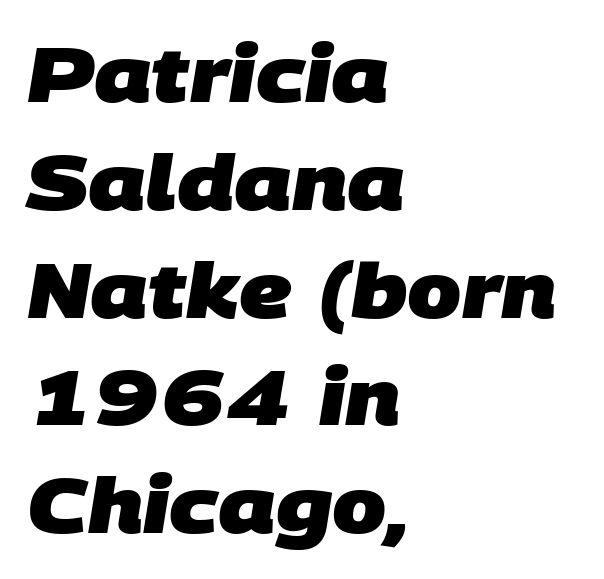
{"serif": "no", "bold": "yes", "weight": "heavy", "width": "normal", "stroke_contrast": "low", "x_height": "large", "monospaced": "no", "underline": "no", "align": "left", "line_spacing": "normal", "line_spacing_ratio": 1.4, "letter_spacing": "normal", "letter_spacing_em": 0.0, "glyph_px": 77}
